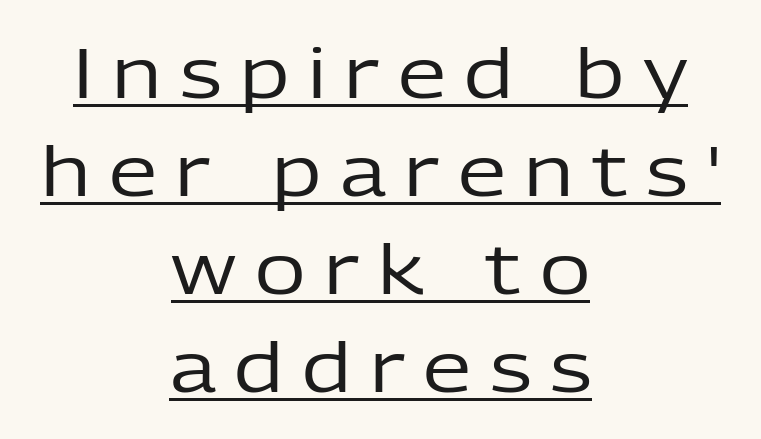
The image shows 69 px regular-weight sans-serif type, upright; set centered, normal line spacing (1.42x), unusually wide letter spacing (+0.27 em), underlined; low stroke contrast and a medium x-height.
